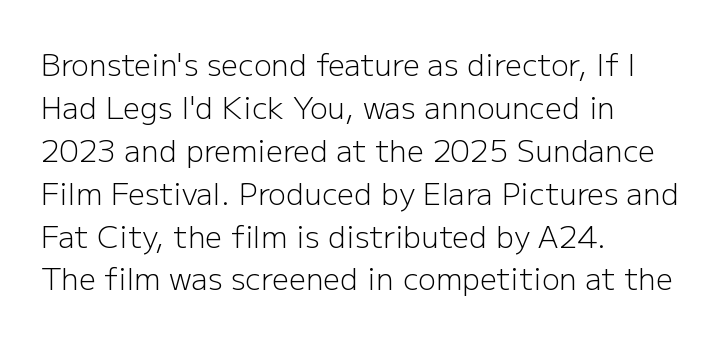
Q: Is the text bold? A: No.
Q: Is the text italic (slanted)? A: No, it is upright.
Q: Is the typeface a serif or a sans-serif typeface? A: Sans-serif.
Q: Is the text underlined? A: No.
Q: How is the paragraph aligned? A: Left-aligned.
Q: Is the spacing between letters normal or unusually wide? A: Normal.
Q: Is the spacing between lines tight, normal or loose? A: Normal.
Q: Width (condensed, normal, or wide)? A: Normal.
Q: Stroke contrast? A: Low.
Q: x-height? A: Medium.
Q: Monospaced? A: No.
